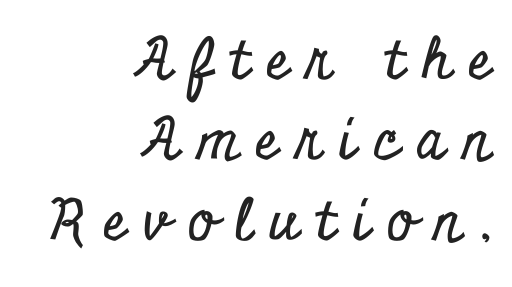
{"serif": "yes", "width": "condensed", "stroke_contrast": "low", "x_height": "small", "monospaced": "no", "underline": "no", "align": "right", "line_spacing": "normal", "line_spacing_ratio": 1.41, "letter_spacing": "wide", "letter_spacing_em": 0.31, "glyph_px": 57}
